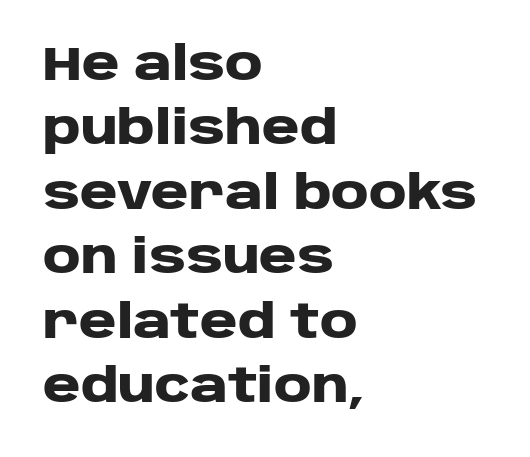
The vertical gap from one line to the next is medium. The face used here is a sans, in the tradition of grotesques and geometrics. Notice how the passage keeps a crisp vertical edge on the left only. Nothing unusual about the tracking: characters are spaced as the font intends.
